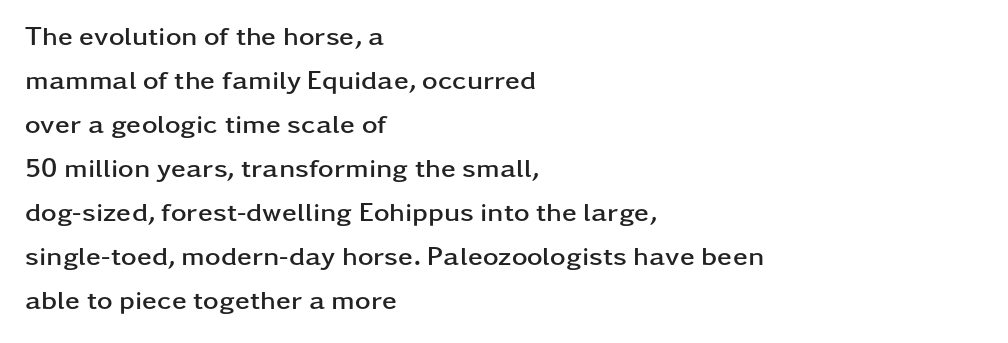
Glyph-to-glyph distance matches everyday printed text. Tall strokes in this sample are plumb rather than angled. Rule under the text: the space is simply empty. Teacher's note: observe the even left margin — that is flush-left alignment.
